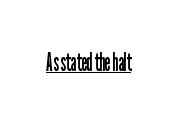
The image shows 25 px text type, upright; set normal letter spacing, underlined.
